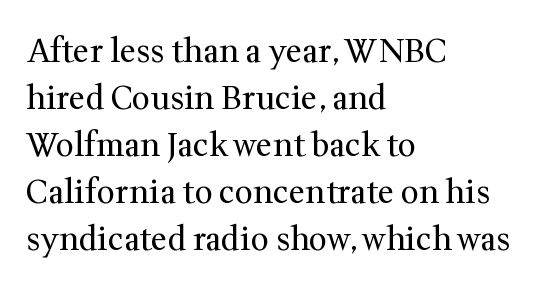
Looks like regular typesetting: each glyph gets only the width it needs. The line-height multiplier appears to be the usual default. The letters sit at their default tracking, neither squeezed nor spread. No word sits above an underline. No extra ink here — the face is not bold. When letters stand straight like this, we call the style roman or upright.
